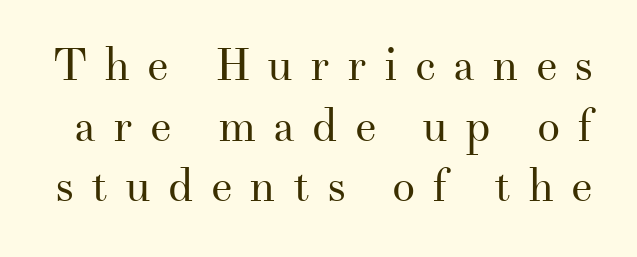
The image shows 46 px regular-weight serif type, upright; set normal line spacing (1.32x), unusually wide letter spacing (+0.37 em), not underlined; medium stroke contrast and a small x-height.
